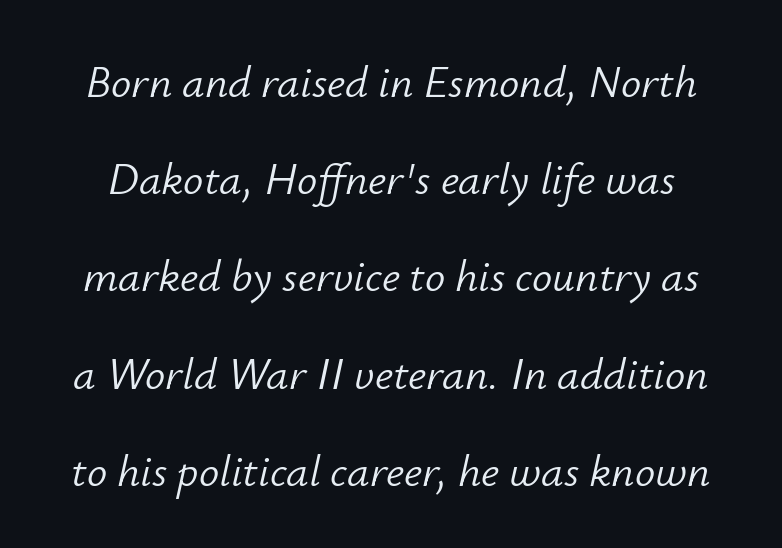
Interline gaps are noticeably wide in this sample. You could not count columns in this text — the font is proportionally spaced. Short note: letters normally spaced. In terms of posture, this sample is oblique. The gap between lines stays unmarked. Unbolded letterforms with no extra heft.
